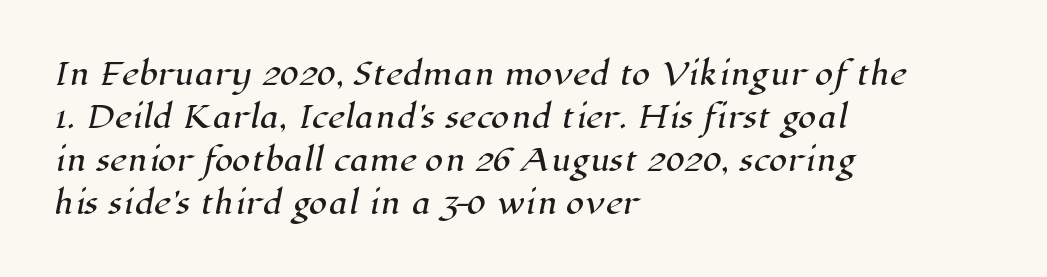
The space beneath each line is pristine and unruled. Does the leading feel generous? No, just average. Caption: standard tracking, unaltered. Short and long lines alike share a common starting point at left. Each letter keeps its own natural width here, so spacing adapts to shape.
